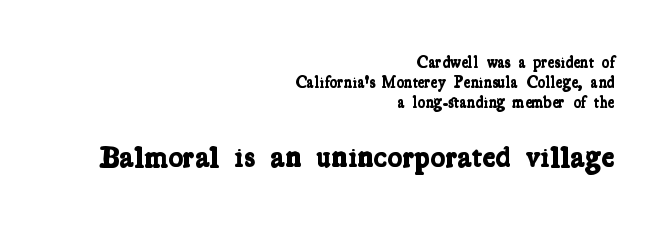
Q: Is the text bold? A: Yes.
Q: Is the typeface a serif or a sans-serif typeface? A: Serif.
Q: Is the text underlined? A: No.
Q: How is the paragraph aligned? A: Right-aligned.
Q: Is the spacing between letters normal or unusually wide? A: Normal.
Q: Is the spacing between lines tight, normal or loose? A: Normal.
Q: Which block of text is set in a larger size, the first (top) or the second (bottom)? A: The second (bottom) one.
Q: Width (condensed, normal, or wide)? A: Condensed.
Q: Stroke contrast? A: Low.
Q: x-height? A: Medium.
Q: Monospaced? A: No.
